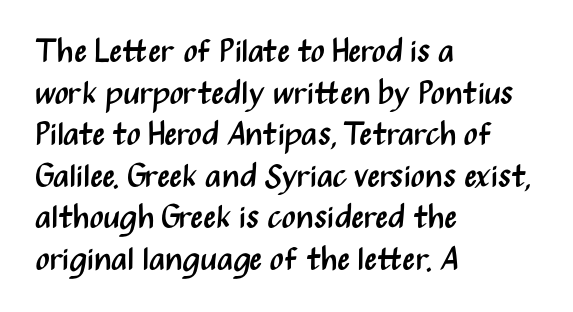
Leading: standard. Serif or sans? Sans — the stroke terminals are bare. The passage shown is not underscored anywhere. Between one letter and the next there's only the usual sliver of space. The weight would be labelled regular, book, light, or lighter still.
